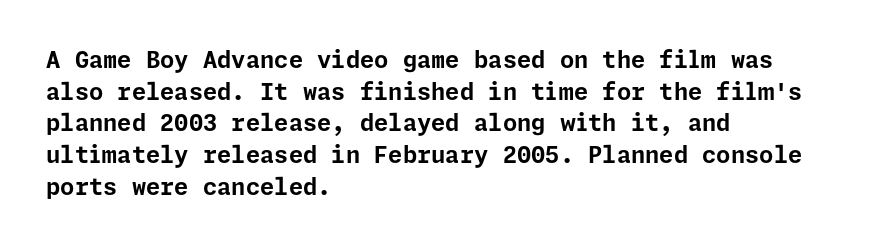
{"italic": "no", "bold": "yes", "underline": "no", "align": "left", "line_spacing": "normal", "line_spacing_ratio": 1.38, "letter_spacing": "normal", "letter_spacing_em": 0.0, "glyph_px": 23}
